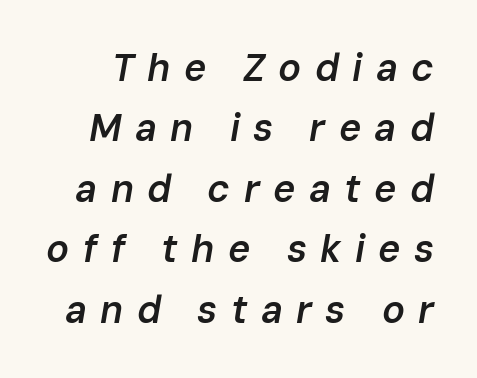
{"italic": "yes", "lean": "right", "slant_degrees": 10, "bold": "semi", "weight": "semibold", "width": "normal", "stroke_contrast": "low", "x_height": "medium", "monospaced": "no", "underline": "no", "line_spacing": "normal", "line_spacing_ratio": 1.59, "letter_spacing": "wide", "letter_spacing_em": 0.35, "glyph_px": 38}
